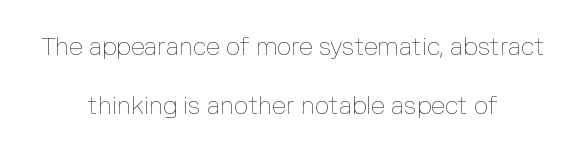
Interline gaps are noticeably wide in this sample. Descenders are the only things crossing below the line. The passage is arranged like a title page — every line centered. The font sits on the lighter half of the weight spectrum, regular included.
